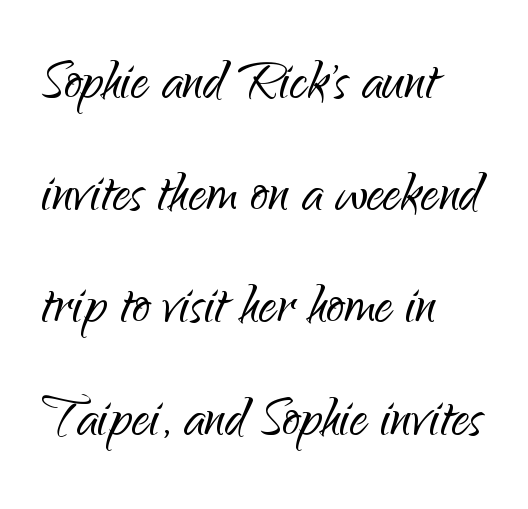
Q: Is the text bold? A: No.
Q: Is the text italic (slanted)? A: Yes.
Q: Is the typeface a serif or a sans-serif typeface? A: Sans-serif.
Q: Is the text underlined? A: No.
Q: How is the paragraph aligned? A: Left-aligned.
Q: Is the spacing between letters normal or unusually wide? A: Normal.
Q: Is the spacing between lines tight, normal or loose? A: Normal.
Q: Width (condensed, normal, or wide)? A: Normal.
Q: Stroke contrast? A: Low.
Q: x-height? A: Small.
Q: Monospaced? A: No.
